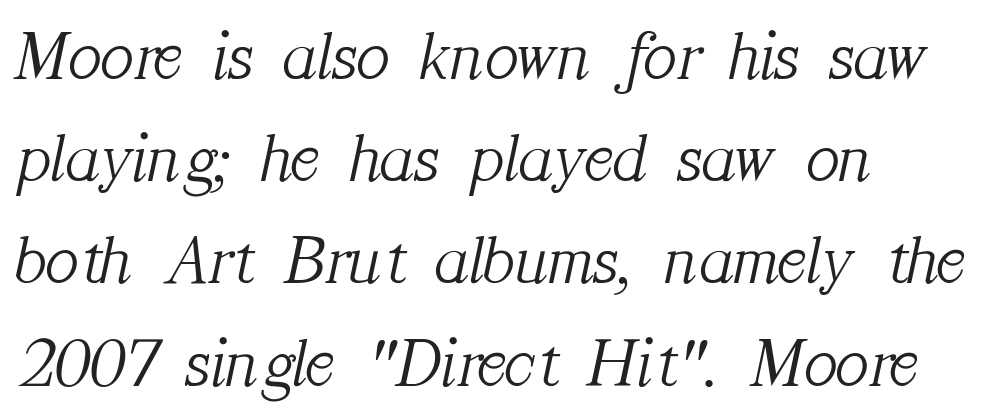
The image shows 70 px light serif type, italic (leaning right); set left-aligned, normal line spacing (1.46x), normal letter spacing, not underlined; medium stroke contrast and a medium x-height.
